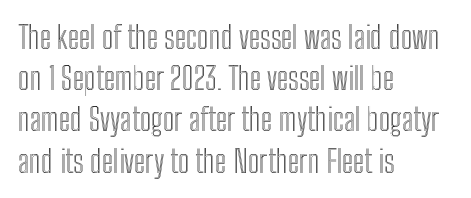
Italic: no, the glyphs are upright roman. Typeset ragged right — the left edge is the straight one. The space directly below the letters is spotless. The letters advance in unequal steps, a hallmark of proportional type. Each new line begins a customary step beneath the previous one.
